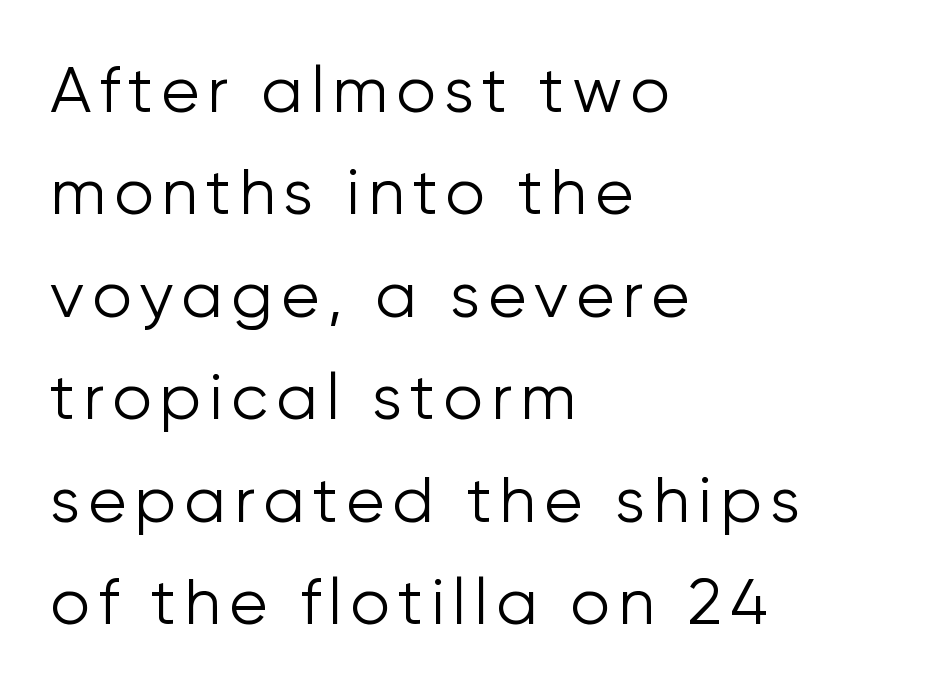
Q: Is the text bold? A: No.
Q: Is the text italic (slanted)? A: No, it is upright.
Q: Is the typeface a serif or a sans-serif typeface? A: Sans-serif.
Q: Is the text underlined? A: No.
Q: How is the paragraph aligned? A: Left-aligned.
Q: Is the spacing between lines tight, normal or loose? A: Normal.
Q: Width (condensed, normal, or wide)? A: Normal.
Q: Stroke contrast? A: Low.
Q: x-height? A: Medium.
Q: Monospaced? A: No.
